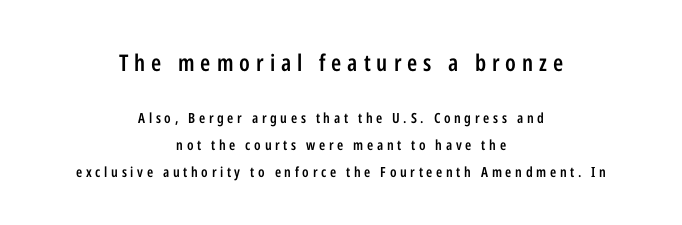
The image shows 23 px text type, upright; set centered, loose line spacing (1.94x), unusually wide letter spacing (+0.26 em), not underlined; the first (top) block is 1.64x larger.
